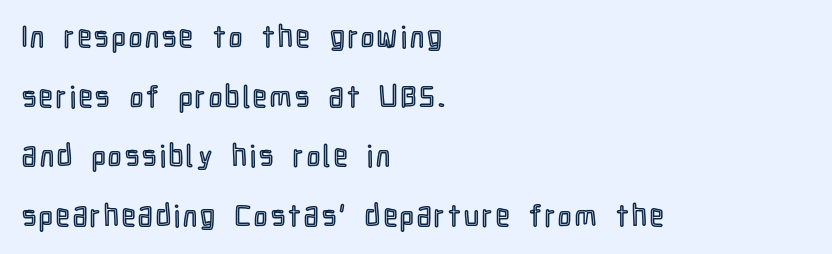
{"italic": "no", "width": "condensed", "x_height": "medium", "monospaced": "no", "underline": "no", "align": "left", "line_spacing": "loose", "line_spacing_ratio": 1.99, "glyph_px": 30}
